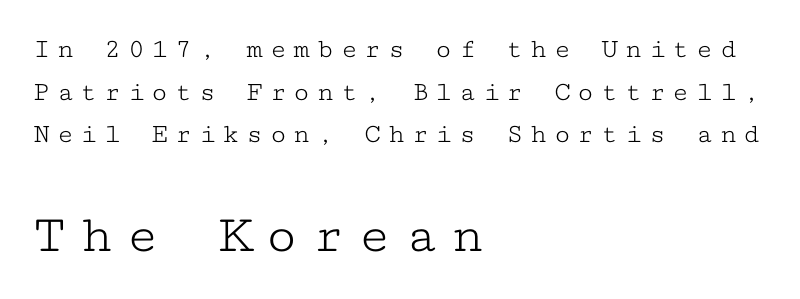
{"serif": "yes", "italic": "no", "bold": "no", "weight": "light", "width": "wide", "stroke_contrast": "low", "x_height": "medium", "monospaced": "yes", "underline": "no", "align": "left", "line_spacing": "normal", "line_spacing_ratio": 1.52, "letter_spacing": "wide", "letter_spacing_em": 0.24, "larger_block": "second", "size_ratio": 1.96, "glyph_px": 55}
